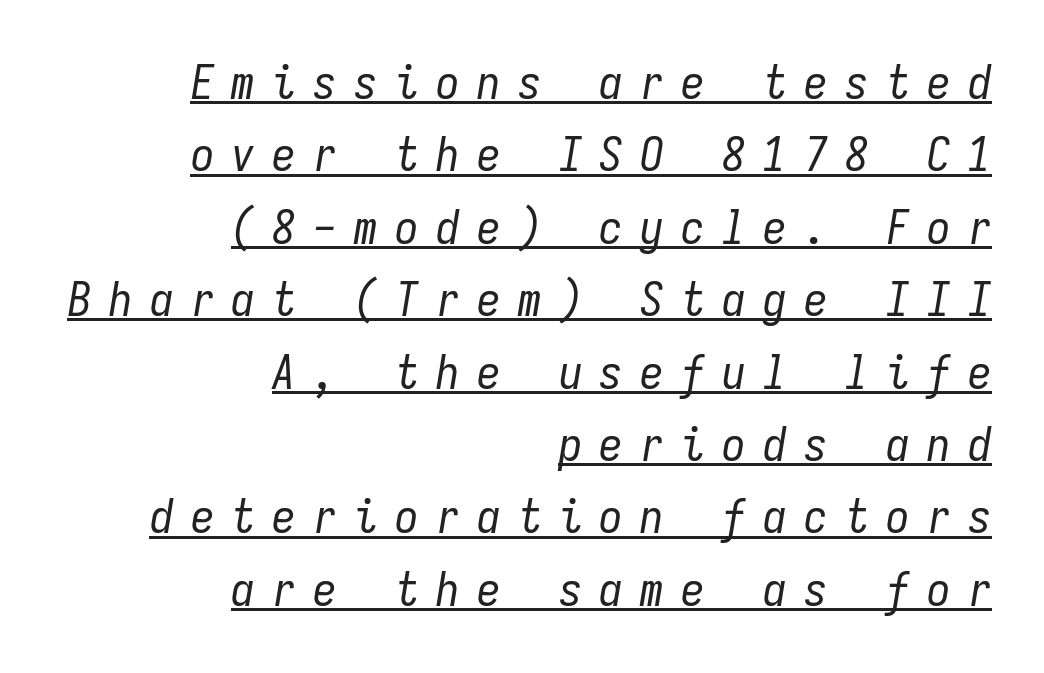
Q: Is the text bold? A: No.
Q: Is the text italic (slanted)? A: Yes, it leans right by about 9 degrees.
Q: Is the text underlined? A: Yes.
Q: How is the paragraph aligned? A: Right-aligned.
Q: Is the spacing between letters normal or unusually wide? A: Unusually wide.
Q: Is the spacing between lines tight, normal or loose? A: Normal.
Q: Width (condensed, normal, or wide)? A: Condensed.
Q: Stroke contrast? A: Low.
Q: x-height? A: Medium.
Q: Monospaced? A: Yes.
